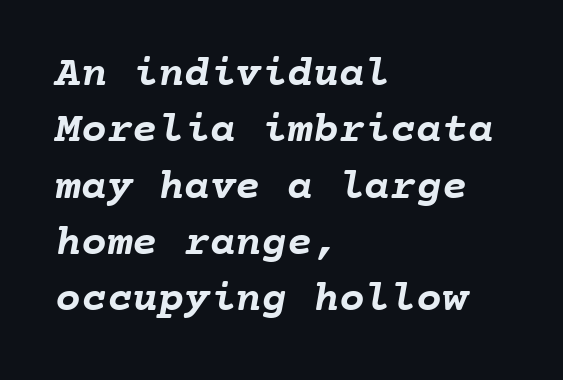
{"bold": "yes", "weight": "semibold", "width": "normal", "stroke_contrast": "low", "x_height": "medium", "monospaced": "yes", "underline": "no", "align": "left", "line_spacing": "normal", "line_spacing_ratio": 1.31, "letter_spacing": "normal", "letter_spacing_em": 0.0, "glyph_px": 43}
